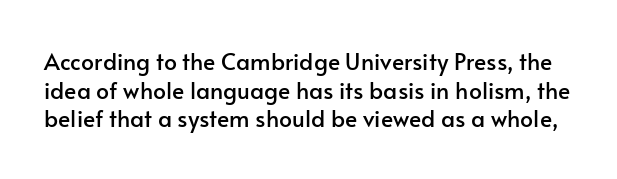
Q: Is the text italic (slanted)? A: No, it is upright.
Q: Is the text underlined? A: No.
Q: Is the spacing between letters normal or unusually wide? A: Normal.
Q: Is the spacing between lines tight, normal or loose? A: Normal.
